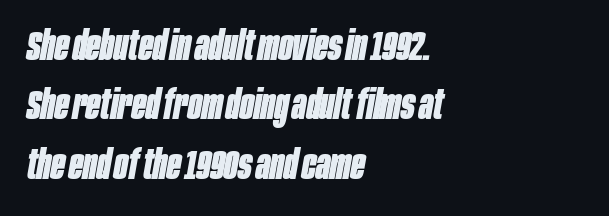
The image shows 41 px bold, condensed type, italic (leaning right); set left-aligned, normal line spacing (1.45x), normal letter spacing, not underlined; low stroke contrast and a large x-height.
